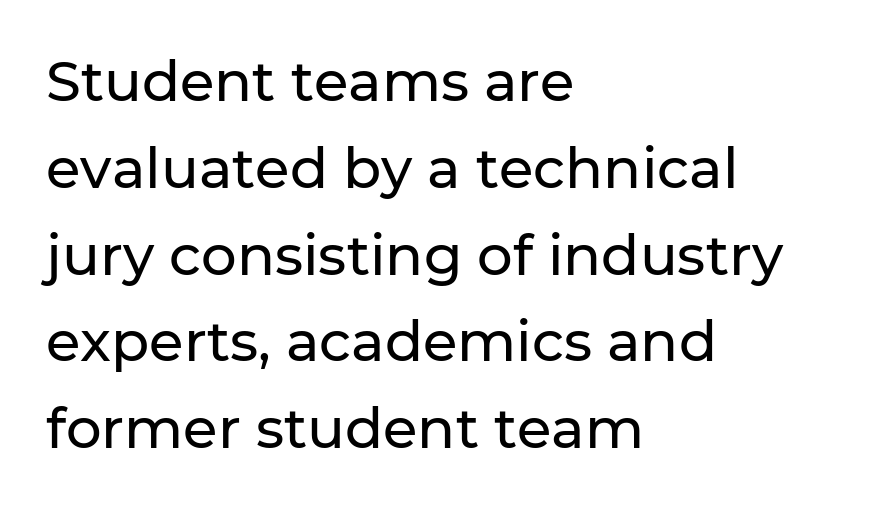
Q: Is the text italic (slanted)? A: No, it is upright.
Q: Is the typeface a serif or a sans-serif typeface? A: Sans-serif.
Q: Is the text underlined? A: No.
Q: How is the paragraph aligned? A: Left-aligned.
Q: Is the spacing between letters normal or unusually wide? A: Normal.
Q: Is the spacing between lines tight, normal or loose? A: Normal.
Q: Width (condensed, normal, or wide)? A: Normal.
Q: Stroke contrast? A: Low.
Q: x-height? A: Medium.
Q: Monospaced? A: No.
